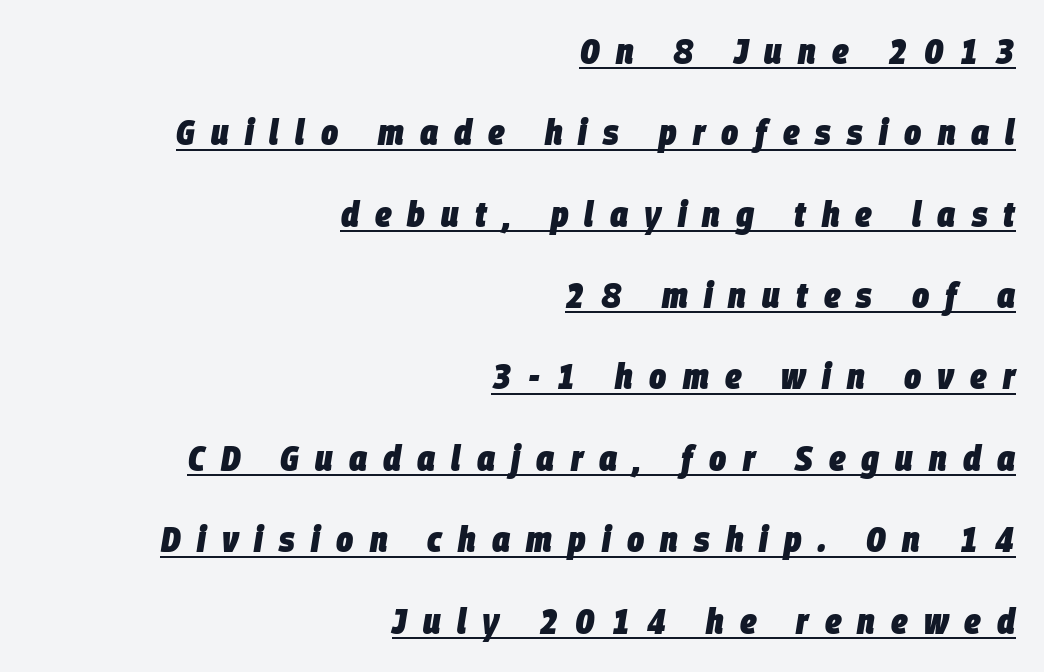
Q: Is the text bold? A: Yes.
Q: Is the text italic (slanted)? A: Yes, it leans right by about 9 degrees.
Q: Is the text underlined? A: Yes.
Q: How is the paragraph aligned? A: Right-aligned.
Q: Is the spacing between letters normal or unusually wide? A: Unusually wide.
Q: Is the spacing between lines tight, normal or loose? A: Loose.
Q: Width (condensed, normal, or wide)? A: Condensed.
Q: Stroke contrast? A: Low.
Q: x-height? A: Large.
Q: Monospaced? A: No.
